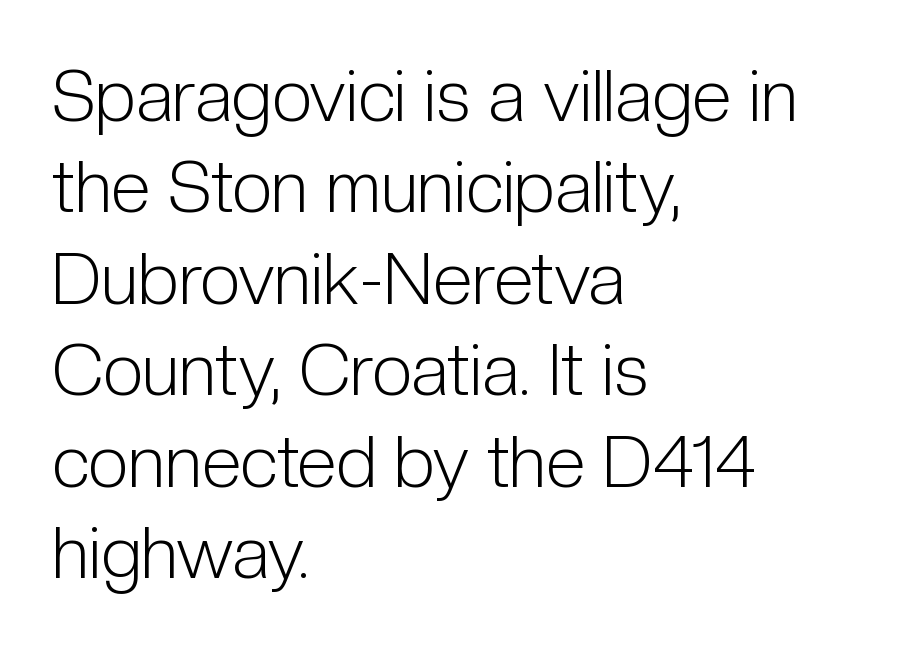
{"serif": "no", "italic": "no", "bold": "no", "weight": "light", "width": "condensed", "stroke_contrast": "low", "x_height": "medium", "monospaced": "no", "underline": "no", "align": "left", "line_spacing": "normal", "line_spacing_ratio": 1.27, "letter_spacing": "normal", "letter_spacing_em": 0.0, "glyph_px": 72}
